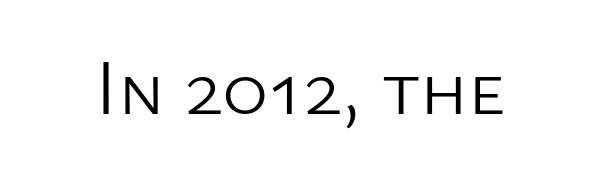
{"serif": "no", "italic": "no", "bold": "no", "weight": "light", "width": "normal", "stroke_contrast": "low", "x_height": "medium", "monospaced": "no", "underline": "no", "letter_spacing": "normal", "letter_spacing_em": 0.0, "glyph_px": 79}
